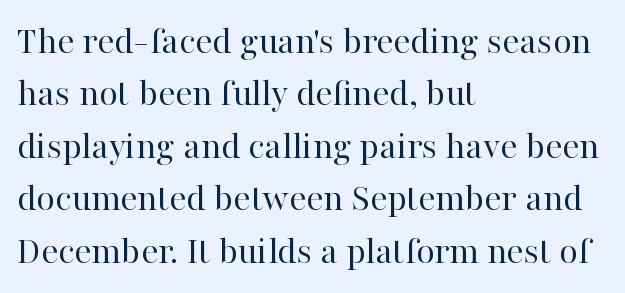
What stands out about the letter spacing? Nothing — it is the standard amount. The lines sit at an ordinary, default distance from one another. This reads as an unemphasized weight, regular at the heaviest. Small tapered or slab feet sit at the stroke ends, so this counts as serif. The lines are quadded left. Only glyphs here, with clear space below each row.
